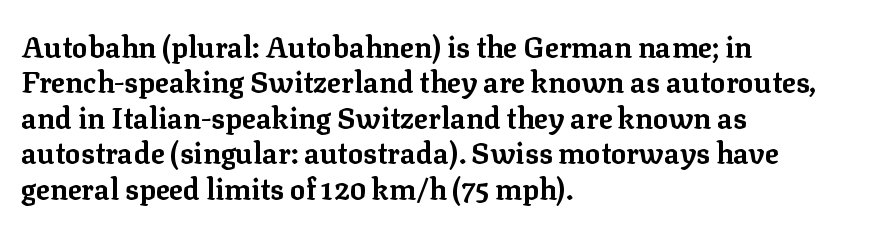
The image shows 29 px bold serif type, upright; set left-aligned, line spacing 1.22x, normal letter spacing, not underlined; low stroke contrast and a medium x-height.
